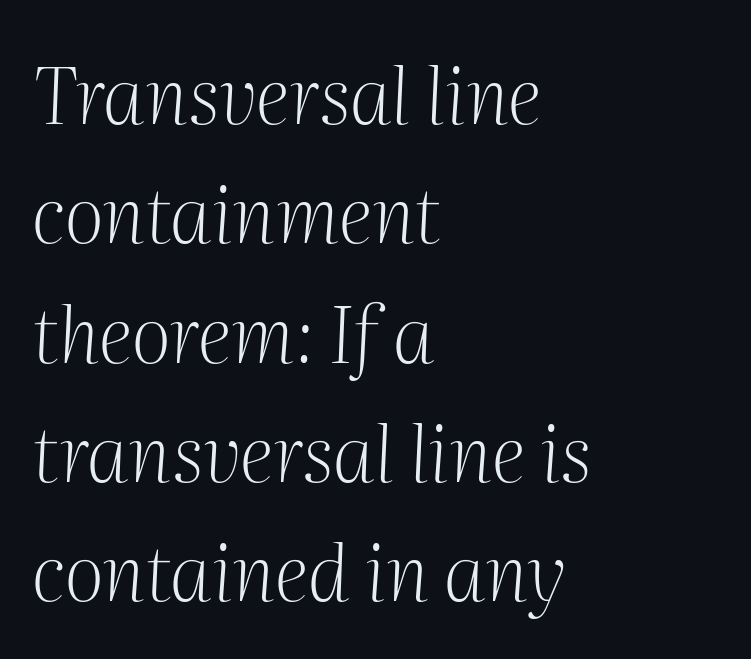
Q: Is the text bold? A: No.
Q: Is the text italic (slanted)? A: Yes, it leans right by about 2 degrees.
Q: Is the typeface a serif or a sans-serif typeface? A: Serif.
Q: Is the text underlined? A: No.
Q: How is the paragraph aligned? A: Left-aligned.
Q: Is the spacing between letters normal or unusually wide? A: Normal.
Q: Is the spacing between lines tight, normal or loose? A: Normal.
Q: Width (condensed, normal, or wide)? A: Normal.
Q: Stroke contrast? A: Medium.
Q: x-height? A: Medium.
Q: Monospaced? A: No.
